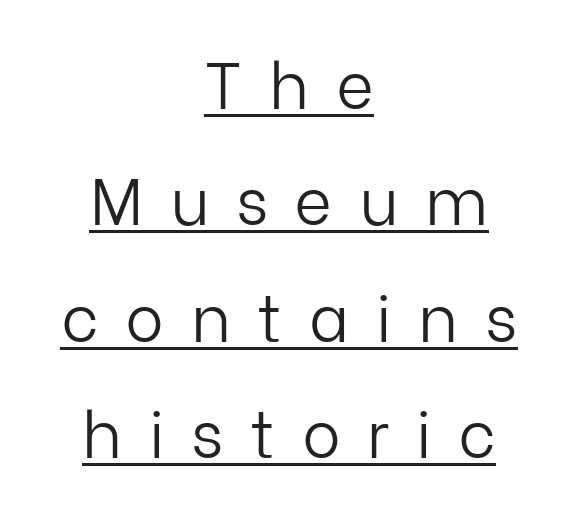
A typesetter would mark this as roman, not italic. In terms of letterform style, serifs are entirely absent. The face used here appears with an underline applied. Observe the wide spacing: letters keep a clear distance from each other. Character widths vary here, with narrow letters taking less room than wide ones.
